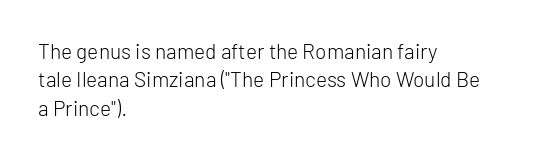
Q: Is the text bold? A: No.
Q: Is the text italic (slanted)? A: No, it is upright.
Q: Is the text underlined? A: No.
Q: How is the paragraph aligned? A: Left-aligned.
Q: Is the spacing between letters normal or unusually wide? A: Normal.
Q: Is the spacing between lines tight, normal or loose? A: Normal.
